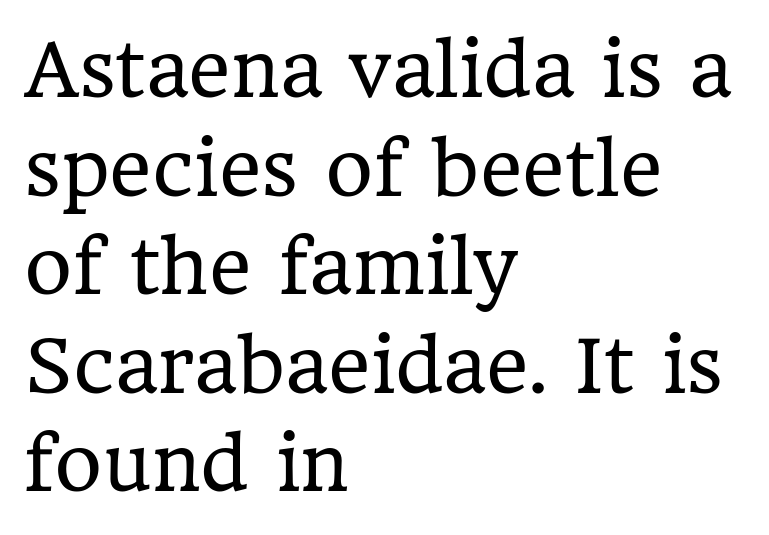
The text block is weighted toward the left margin, trailing off unevenly rightward. Designer's note — italics off, roman on. The string is rendered with underlining switched off. Is this a fixed-width face? No — the glyphs have proportional, varying widths. The designer left line spacing at the default.
